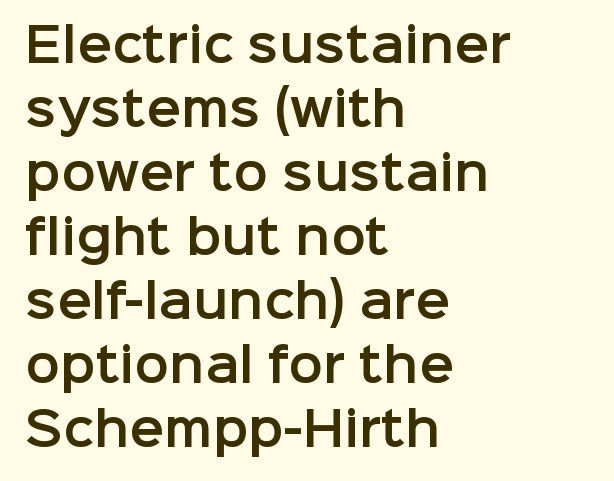
Q: Is the text italic (slanted)? A: No, it is upright.
Q: Is the typeface a serif or a sans-serif typeface? A: Sans-serif.
Q: Is the text underlined? A: No.
Q: How is the paragraph aligned? A: Left-aligned.
Q: Is the spacing between letters normal or unusually wide? A: Normal.
Q: Is the spacing between lines tight, normal or loose? A: Normal.
Q: Width (condensed, normal, or wide)? A: Normal.
Q: Stroke contrast? A: Low.
Q: x-height? A: Medium.
Q: Monospaced? A: No.
